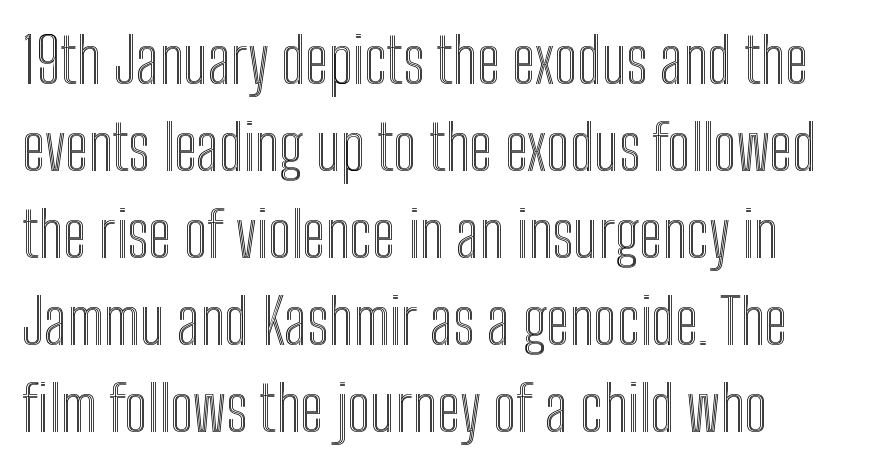
Characters remain perfectly vertical along every line. Anything drawn beneath the words? Only blank space. This sample has the flowing, uneven cadence of proportional lettering. What's the leading like? Ordinary, nothing unusual. Words appear dense and cohesive because spacing is normal.
